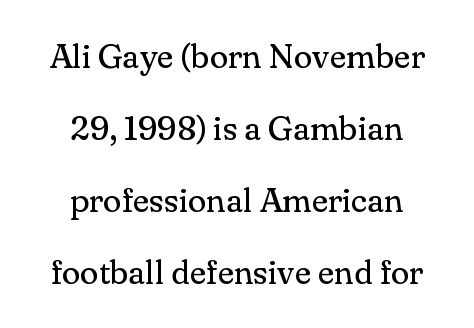
Q: Is the text bold? A: No.
Q: Is the text italic (slanted)? A: No, it is upright.
Q: Is the typeface a serif or a sans-serif typeface? A: Serif.
Q: Is the text underlined? A: No.
Q: How is the paragraph aligned? A: Centered.
Q: Is the spacing between letters normal or unusually wide? A: Normal.
Q: Is the spacing between lines tight, normal or loose? A: Loose.
Q: Width (condensed, normal, or wide)? A: Normal.
Q: Stroke contrast? A: Medium.
Q: x-height? A: Small.
Q: Monospaced? A: No.
